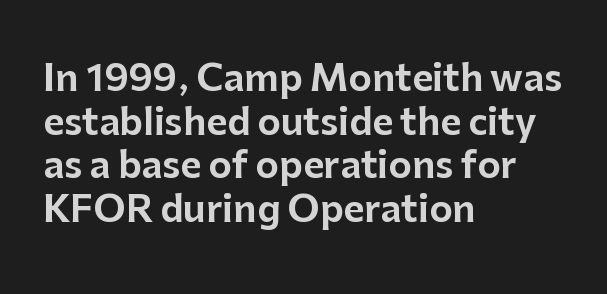
{"serif": "no", "italic": "no", "width": "normal", "stroke_contrast": "low", "x_height": "medium", "monospaced": "no", "underline": "no", "align": "left", "line_spacing_ratio": 1.21, "letter_spacing": "normal", "letter_spacing_em": 0.0, "glyph_px": 36}
